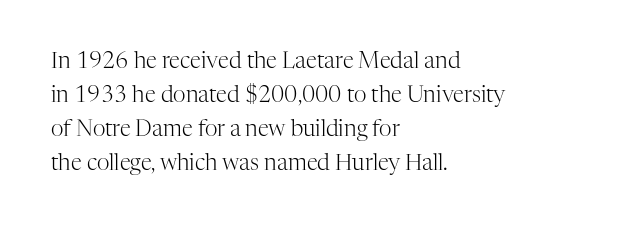
{"italic": "no", "bold": "no", "underline": "no", "align": "left", "line_spacing": "normal", "line_spacing_ratio": 1.54, "letter_spacing": "normal", "letter_spacing_em": 0.0, "glyph_px": 22}
